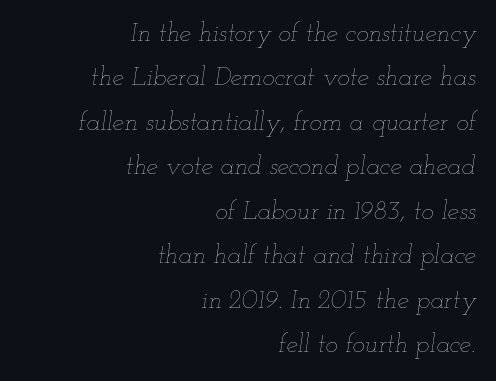
{"italic": "yes", "lean": "right", "slant_degrees": 12, "bold": "no", "underline": "no", "align": "right", "line_spacing_ratio": 1.71, "letter_spacing": "normal", "letter_spacing_em": 0.0, "glyph_px": 26}
